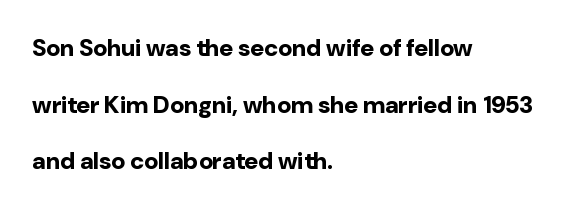
Q: Is the text bold? A: Yes.
Q: Is the text italic (slanted)? A: No, it is upright.
Q: Is the text underlined? A: No.
Q: How is the paragraph aligned? A: Left-aligned.
Q: Is the spacing between letters normal or unusually wide? A: Normal.
Q: Is the spacing between lines tight, normal or loose? A: Loose.
